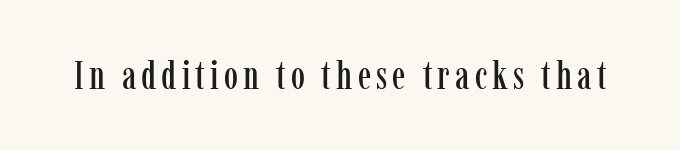
{"serif": "yes", "italic": "no", "width": "condensed", "stroke_contrast": "low", "x_height": "medium", "monospaced": "no", "underline": "no", "glyph_px": 40}
